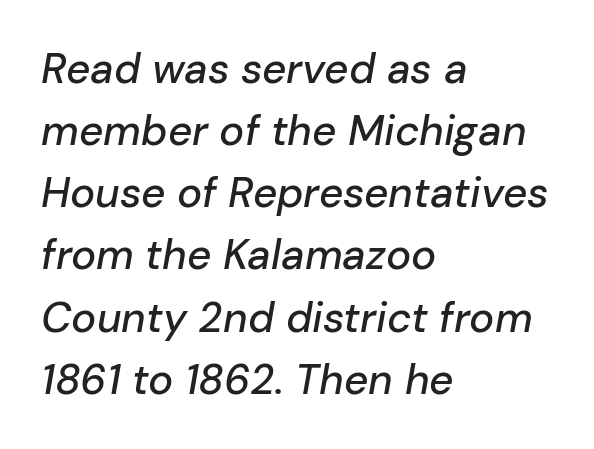
The image shows 42 px text type, italic (leaning right); set left-aligned, normal line spacing (1.48x), normal letter spacing, not underlined; low stroke contrast and a medium x-height.
